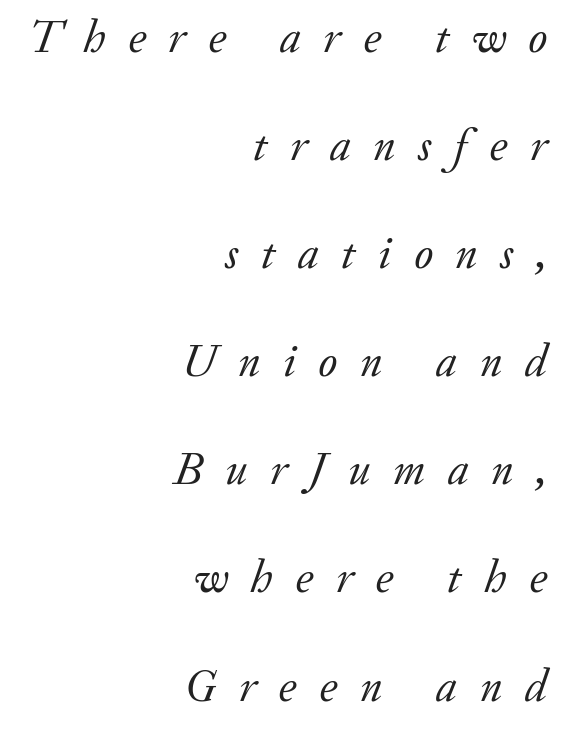
{"serif": "yes", "italic": "yes", "lean": "right", "slant_degrees": 20, "bold": "no", "weight": "regular", "width": "normal", "stroke_contrast": "low", "x_height": "small", "monospaced": "no", "underline": "no", "align": "right", "line_spacing": "loose", "line_spacing_ratio": 2.35, "letter_spacing": "wide", "letter_spacing_em": 0.49, "glyph_px": 46}
